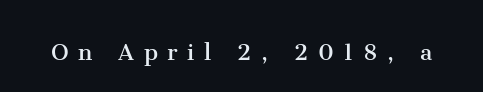
Descenders hang freely into open space. You could not count columns in this text — the font is proportionally spaced. Display-style spreading of the glyphs; the letterfit is very open. Unlike a clean sans, this face finishes its strokes with serifs. The font sits on the lighter half of the weight spectrum, regular included.
